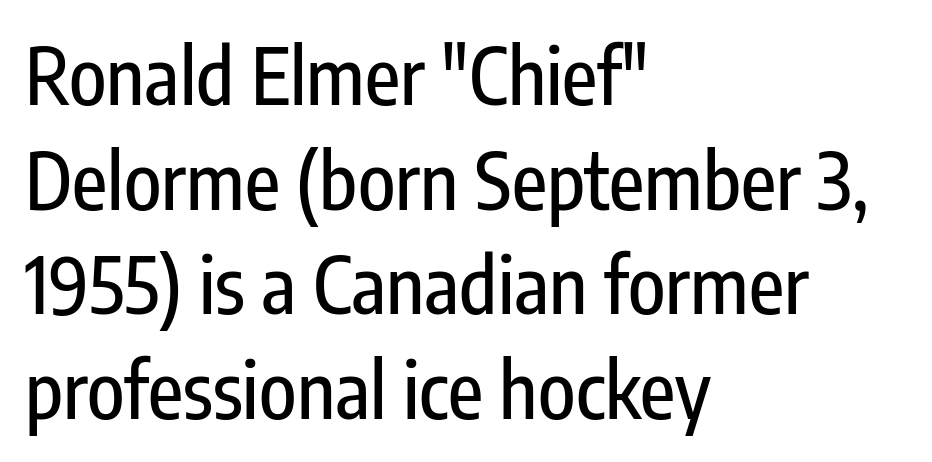
{"serif": "no", "italic": "no", "width": "condensed", "stroke_contrast": "low", "x_height": "medium", "monospaced": "no", "underline": "no", "align": "left", "line_spacing": "normal", "line_spacing_ratio": 1.36, "letter_spacing": "normal", "letter_spacing_em": 0.0, "glyph_px": 77}
